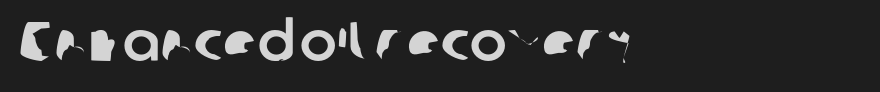
Q: Is the typeface a serif or a sans-serif typeface? A: Sans-serif.
Q: Is the text underlined? A: No.
Q: How is the paragraph aligned? A: Left-aligned.
Q: Is the spacing between letters normal or unusually wide? A: Normal.
Q: Width (condensed, normal, or wide)? A: Normal.
Q: Stroke contrast? A: Low.
Q: x-height? A: Medium.
Q: Monospaced? A: No.
